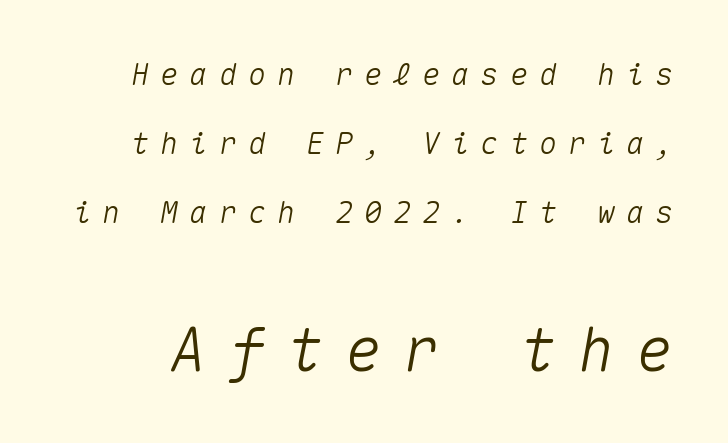
The image shows 60 px text type, italic (leaning right), monospaced; set loose line spacing (2.3x), unusually wide letter spacing (+0.37 em), not underlined; the second (bottom) block is 2.0x larger; medium stroke contrast and a medium x-height.
